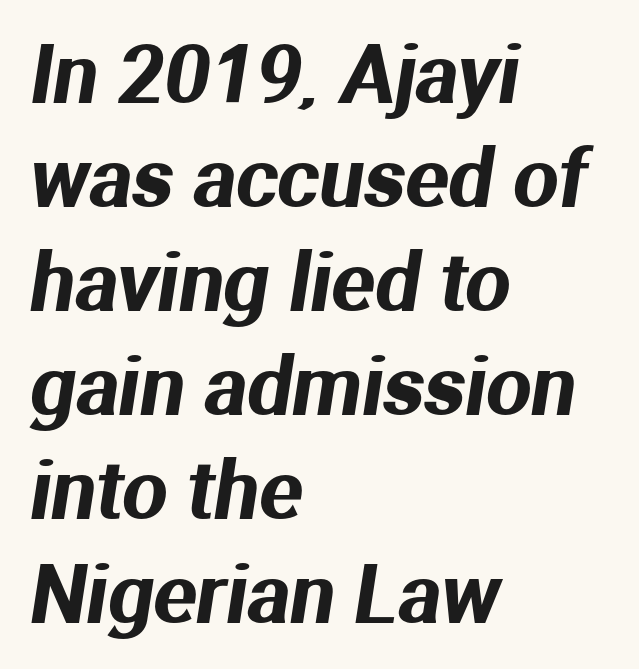
The image shows 80 px sans-serif type; set left-aligned, normal line spacing (1.3x), normal letter spacing, not underlined; medium stroke contrast and a medium x-height.
